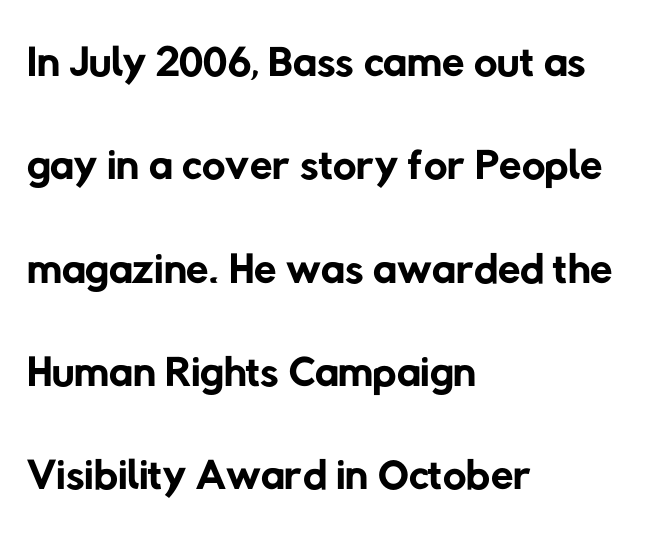
Nope, no serifs anywhere on these letters. Varying glyph widths throughout — classic text-font behaviour. Summary of vertical rhythm: regular, with standard interline spacing. You could call the tracking neutral — neither tight nor loose. Line beginnings align vertically; line endings do not.
